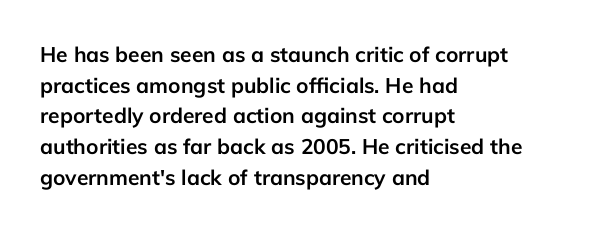
{"italic": "no", "bold": "yes", "underline": "no", "align": "left", "line_spacing": "normal", "line_spacing_ratio": 1.46, "letter_spacing": "normal", "letter_spacing_em": 0.0, "glyph_px": 21}
